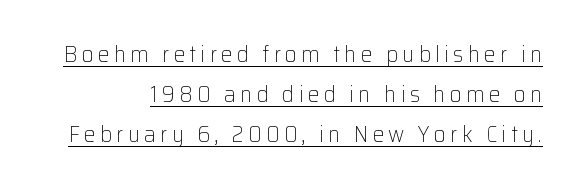
The image shows 23 px text type, upright; set line spacing 1.75x, underlined.
